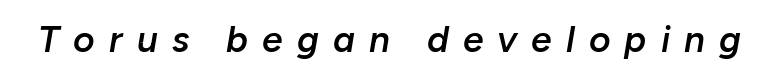
Q: Is the text bold? A: Semi-bold.
Q: Is the text italic (slanted)? A: Yes, it leans right by about 10 degrees.
Q: Is the text underlined? A: No.
Q: Is the spacing between letters normal or unusually wide? A: Unusually wide.
Q: Width (condensed, normal, or wide)? A: Normal.
Q: Stroke contrast? A: Low.
Q: x-height? A: Medium.
Q: Monospaced? A: No.
